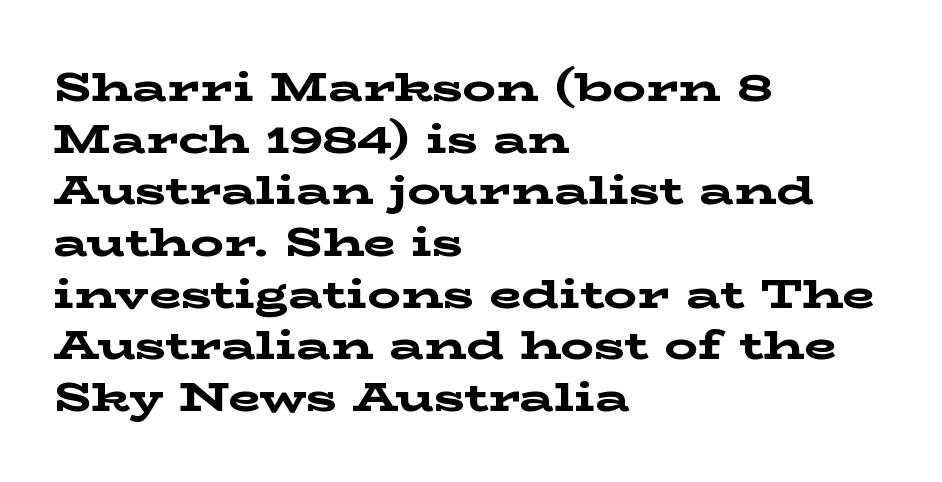
Emphasis by weight is at full strength: bold. Standard letterfit; no display-style spreading of the glyphs. A typesetter would label this face a serif. The specimen reads as upright at a glance.
